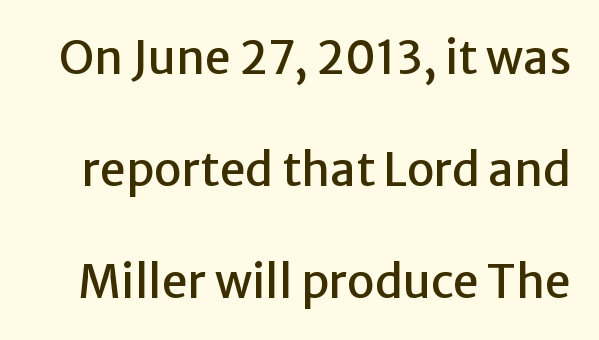
Q: Is the text italic (slanted)? A: No, it is upright.
Q: Is the typeface a serif or a sans-serif typeface? A: Sans-serif.
Q: Is the text underlined? A: No.
Q: Is the spacing between letters normal or unusually wide? A: Normal.
Q: Is the spacing between lines tight, normal or loose? A: Loose.
Q: Width (condensed, normal, or wide)? A: Normal.
Q: Stroke contrast? A: Low.
Q: x-height? A: Medium.
Q: Monospaced? A: No.
